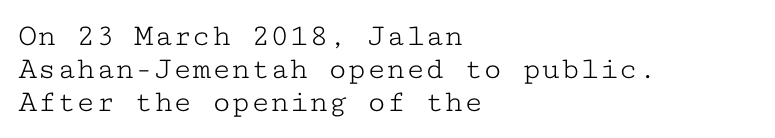
The image shows 32 px light, wide serif type, upright, monospaced; set left-aligned, tight line spacing (1.03x), normal letter spacing, not underlined; low stroke contrast and a medium x-height.
